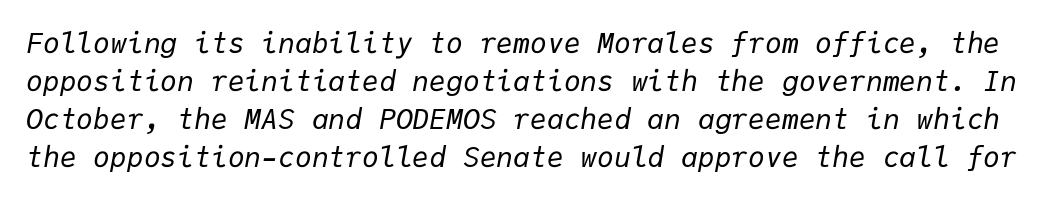
{"italic": "yes", "lean": "right", "slant_degrees": 9, "bold": "no", "weight": "regular", "width": "normal", "stroke_contrast": "low", "x_height": "medium", "monospaced": "yes", "underline": "no", "line_spacing": "normal", "line_spacing_ratio": 1.36, "letter_spacing": "normal", "letter_spacing_em": 0.0, "glyph_px": 28}
